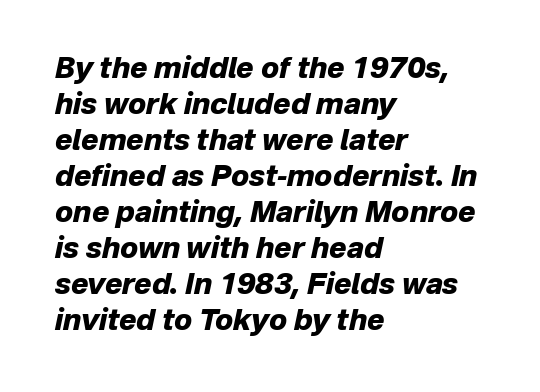
The image shows 29 px heavy type, italic (leaning right); set left-aligned, line spacing 1.24x, normal letter spacing, not underlined; low stroke contrast and a medium x-height.
